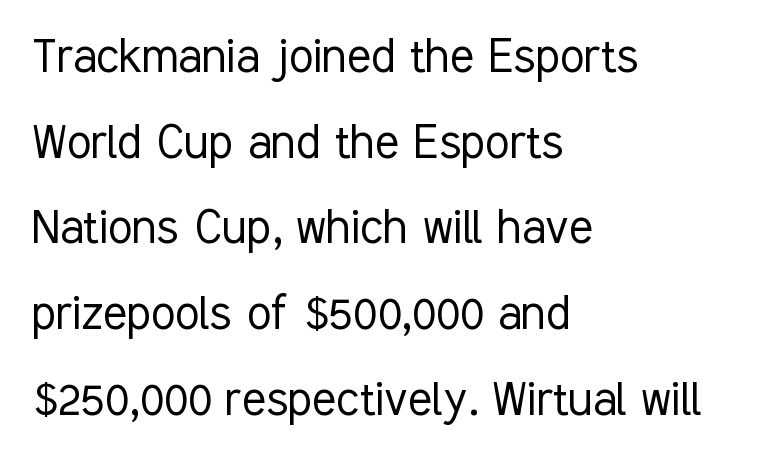
Q: Is the text bold? A: No.
Q: Is the text italic (slanted)? A: No, it is upright.
Q: Is the typeface a serif or a sans-serif typeface? A: Sans-serif.
Q: Is the text underlined? A: No.
Q: How is the paragraph aligned? A: Left-aligned.
Q: Is the spacing between letters normal or unusually wide? A: Normal.
Q: Is the spacing between lines tight, normal or loose? A: Normal.
Q: Width (condensed, normal, or wide)? A: Condensed.
Q: Stroke contrast? A: Low.
Q: x-height? A: Medium.
Q: Monospaced? A: No.
